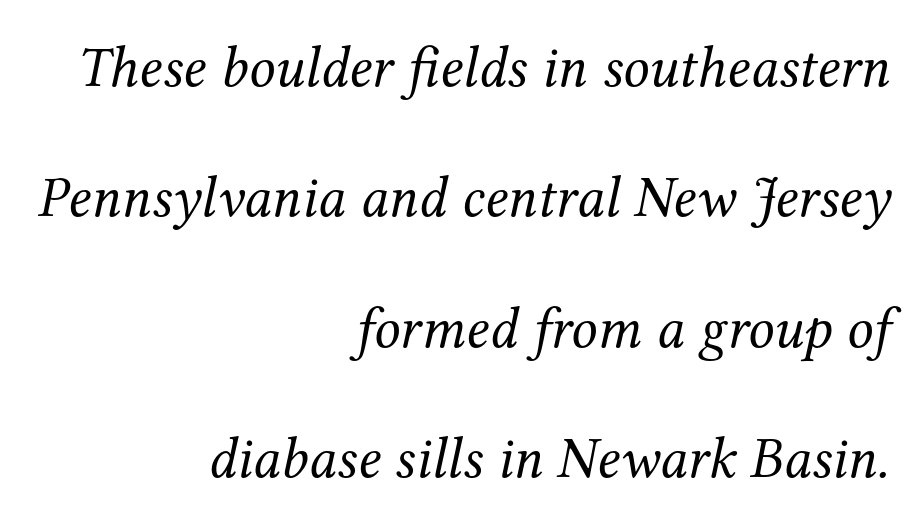
Q: Is the text bold? A: No.
Q: Is the text italic (slanted)? A: Yes, it leans right by about 12 degrees.
Q: Is the typeface a serif or a sans-serif typeface? A: Serif.
Q: Is the text underlined? A: No.
Q: How is the paragraph aligned? A: Right-aligned.
Q: Is the spacing between letters normal or unusually wide? A: Normal.
Q: Is the spacing between lines tight, normal or loose? A: Loose.
Q: Width (condensed, normal, or wide)? A: Normal.
Q: Stroke contrast? A: Medium.
Q: x-height? A: Medium.
Q: Monospaced? A: No.
